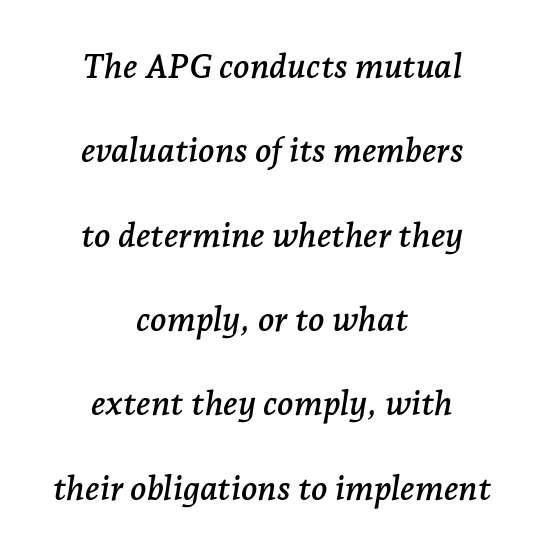
Q: Is the text italic (slanted)? A: Yes, it leans right by about 7 degrees.
Q: Is the typeface a serif or a sans-serif typeface? A: Serif.
Q: Is the text underlined? A: No.
Q: How is the paragraph aligned? A: Centered.
Q: Is the spacing between letters normal or unusually wide? A: Normal.
Q: Is the spacing between lines tight, normal or loose? A: Loose.
Q: Width (condensed, normal, or wide)? A: Normal.
Q: Stroke contrast? A: Low.
Q: x-height? A: Medium.
Q: Monospaced? A: No.
